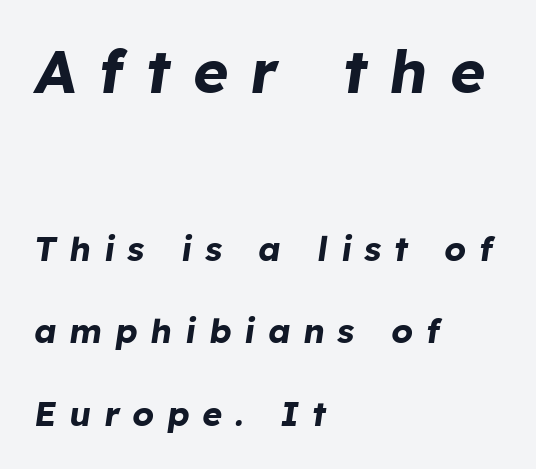
{"italic": "yes", "lean": "right", "slant_degrees": 8, "bold": "yes", "weight": "bold", "width": "normal", "stroke_contrast": "low", "x_height": "medium", "monospaced": "no", "underline": "no", "align": "left", "line_spacing": "loose", "line_spacing_ratio": 2.43, "letter_spacing": "wide", "letter_spacing_em": 0.38, "larger_block": "first", "size_ratio": 1.76, "glyph_px": 60}
